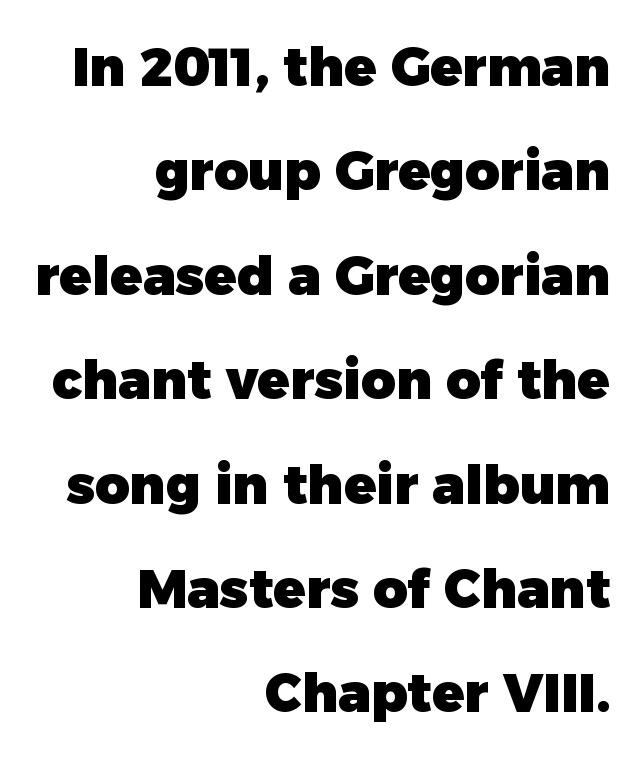
{"serif": "no", "italic": "no", "bold": "yes", "weight": "heavy", "width": "normal", "stroke_contrast": "low", "x_height": "medium", "monospaced": "no", "underline": "no", "align": "right", "line_spacing": "loose", "line_spacing_ratio": 1.97, "letter_spacing": "normal", "letter_spacing_em": 0.0, "glyph_px": 53}
